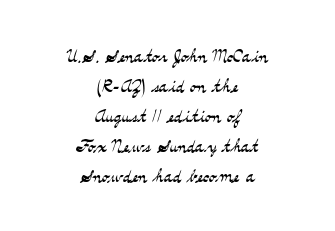
{"bold": "no", "underline": "no", "align": "center", "line_spacing": "normal", "line_spacing_ratio": 1.25, "letter_spacing": "normal", "letter_spacing_em": 0.0, "glyph_px": 24}
